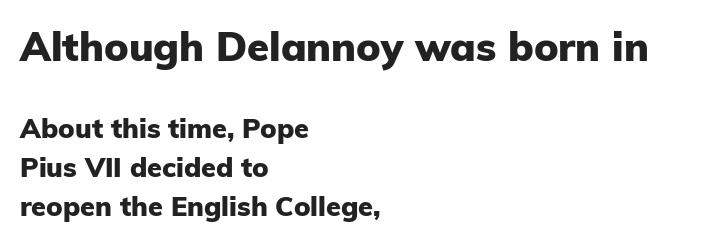
The paragraph has a hard left edge and a soft right edge. If you measured baseline to baseline, you'd find a middling distance. Nobody drew a line under any word here. Is this a sans? Yes — the strokes have no serifs. Between one letter and the next there's only the usual sliver of space.
